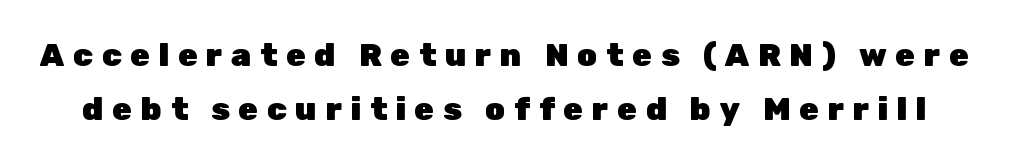
The image shows 32 px heavy sans-serif type, upright; set normal line spacing (1.69x), unusually wide letter spacing (+0.27 em), not underlined; low stroke contrast and a medium x-height.
